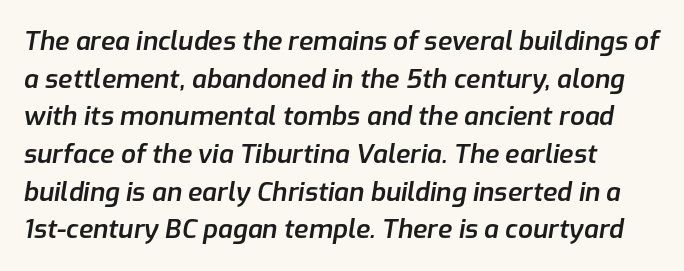
This rendering leaves character spacing at its baseline value. The zone under the glyphs is completely vacant. Where is the straight margin? On the left. Baseline-to-baseline distance is the conventional proportion of letter height. The font's italic variant was chosen for this text. Typesetter's note: demi weight, one step under bold.
